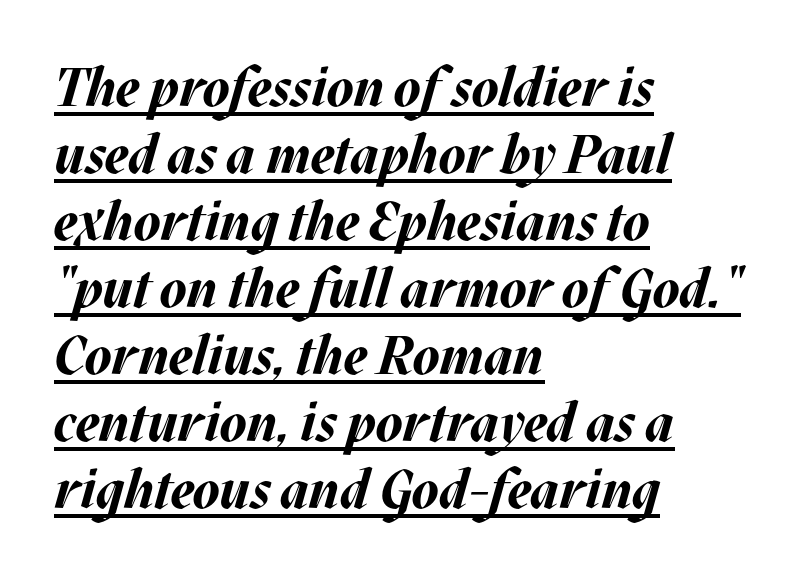
{"italic": "yes", "lean": "right", "slant_degrees": 17, "bold": "yes", "weight": "bold", "width": "normal", "stroke_contrast": "medium", "x_height": "large", "monospaced": "no", "underline": "yes", "align": "left", "line_spacing_ratio": 1.24, "letter_spacing": "normal", "letter_spacing_em": 0.0, "glyph_px": 54}
